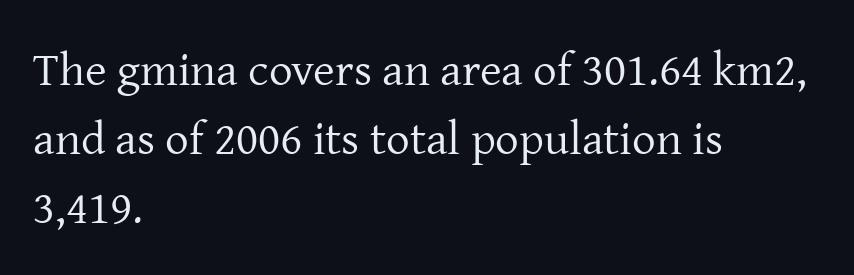
Unlike a clean sans, this face finishes its strokes with serifs. Do the characters align in a grid? No, the font is proportional. A student would call this left alignment; a typographer would say flush left, rag right. Interline gaps are of average width in this sample. Weight: in the light-to-regular range. Between one letter and the next there's only the usual sliver of space.
